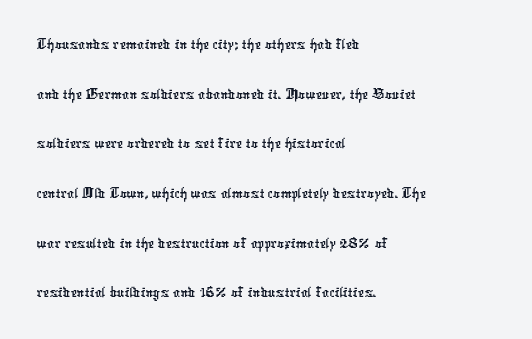
{"serif": "no", "width": "condensed", "stroke_contrast": "low", "x_height": "medium", "monospaced": "no", "underline": "no", "align": "left", "line_spacing": "normal", "line_spacing_ratio": 1.42, "letter_spacing": "normal", "letter_spacing_em": 0.0, "glyph_px": 35}
